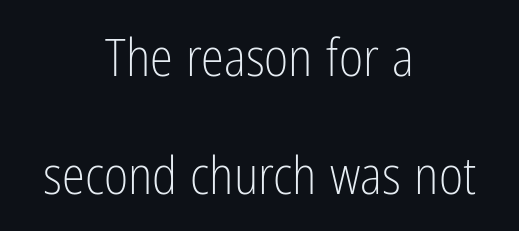
Q: Is the text bold? A: No.
Q: Is the text italic (slanted)? A: No, it is upright.
Q: Is the typeface a serif or a sans-serif typeface? A: Sans-serif.
Q: Is the text underlined? A: No.
Q: How is the paragraph aligned? A: Centered.
Q: Is the spacing between letters normal or unusually wide? A: Normal.
Q: Is the spacing between lines tight, normal or loose? A: Loose.
Q: Width (condensed, normal, or wide)? A: Condensed.
Q: Stroke contrast? A: Low.
Q: x-height? A: Medium.
Q: Monospaced? A: No.
